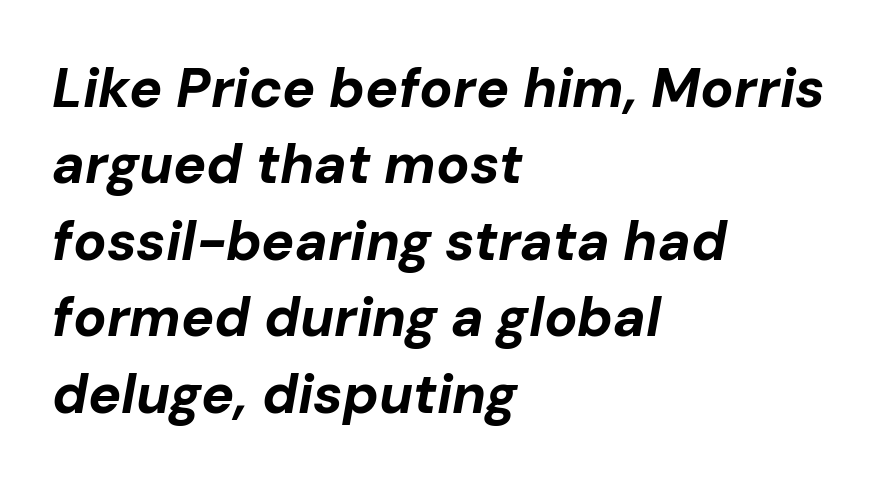
Q: Is the text bold? A: Yes.
Q: Is the text italic (slanted)? A: Yes, it leans right by about 10 degrees.
Q: Is the text underlined? A: No.
Q: How is the paragraph aligned? A: Left-aligned.
Q: Is the spacing between letters normal or unusually wide? A: Normal.
Q: Is the spacing between lines tight, normal or loose? A: Normal.
Q: Width (condensed, normal, or wide)? A: Normal.
Q: Stroke contrast? A: Low.
Q: x-height? A: Medium.
Q: Monospaced? A: No.
